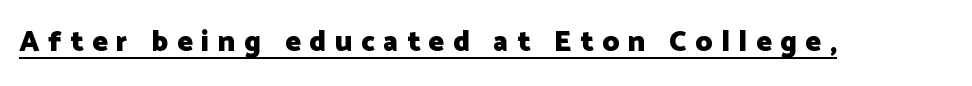
The image shows 29 px heavy sans-serif type, upright; set unusually wide letter spacing (+0.3 em), underlined; low stroke contrast and a medium x-height.
